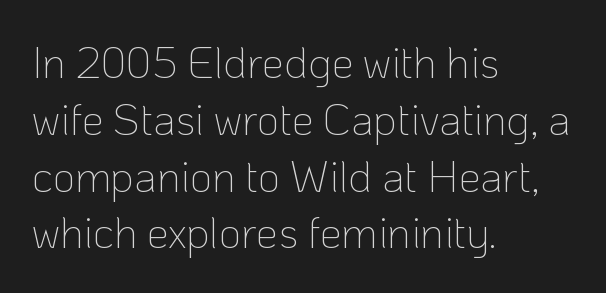
Stroke mass is kept to a normal reading level or below. Caption: multi-line text, flush left, ragged right. Notice how the stems are strictly vertical — no italics here. Serif or sans? Sans — the stroke terminals are bare. The letterforms sit shoulder to shoulder at normal distance.
